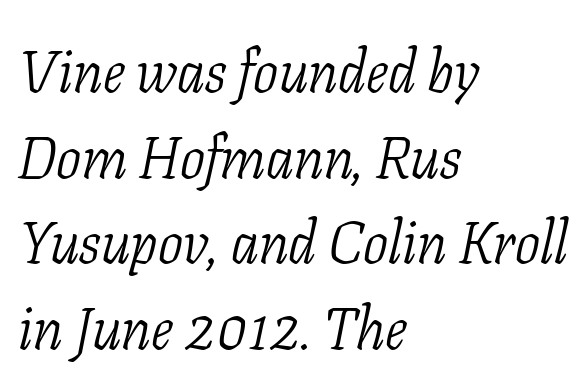
Honestly, the letter spacing is just normal — you wouldn't notice it. Quick note: underline off. Would a proofreader flag this as italicized? Yes. Each letter keeps its own natural width here, so spacing adapts to shape. The space between consecutive lines is moderate.
